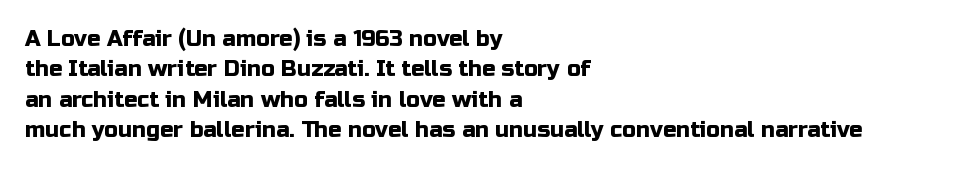
{"italic": "no", "underline": "no", "align": "left", "line_spacing": "normal", "line_spacing_ratio": 1.38, "letter_spacing": "normal", "letter_spacing_em": 0.0, "glyph_px": 22}
